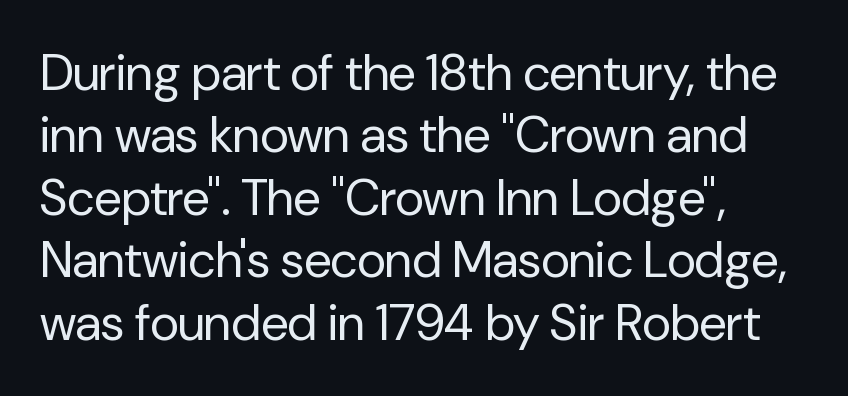
{"serif": "no", "italic": "no", "bold": "no", "weight": "regular", "width": "normal", "stroke_contrast": "low", "x_height": "medium", "monospaced": "no", "underline": "no", "align": "left", "line_spacing": "normal", "line_spacing_ratio": 1.25, "letter_spacing": "normal", "letter_spacing_em": 0.0, "glyph_px": 50}
